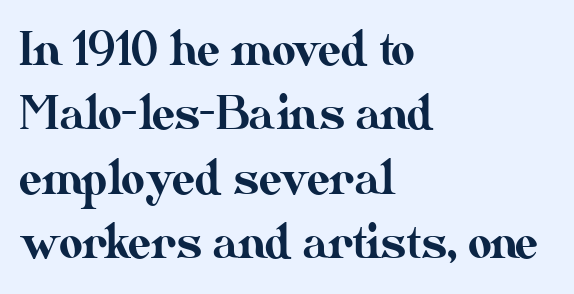
Q: Is the text italic (slanted)? A: No, it is upright.
Q: Is the text underlined? A: No.
Q: How is the paragraph aligned? A: Left-aligned.
Q: Is the spacing between letters normal or unusually wide? A: Normal.
Q: Is the spacing between lines tight, normal or loose? A: Normal.
Q: Width (condensed, normal, or wide)? A: Normal.
Q: Stroke contrast? A: Medium.
Q: x-height? A: Small.
Q: Monospaced? A: No.
